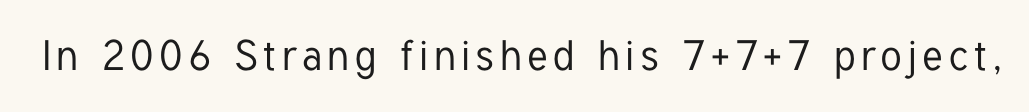
Q: Is the text italic (slanted)? A: No, it is upright.
Q: Is the typeface a serif or a sans-serif typeface? A: Sans-serif.
Q: Is the text underlined? A: No.
Q: Width (condensed, normal, or wide)? A: Condensed.
Q: Stroke contrast? A: Low.
Q: x-height? A: Medium.
Q: Monospaced? A: No.
